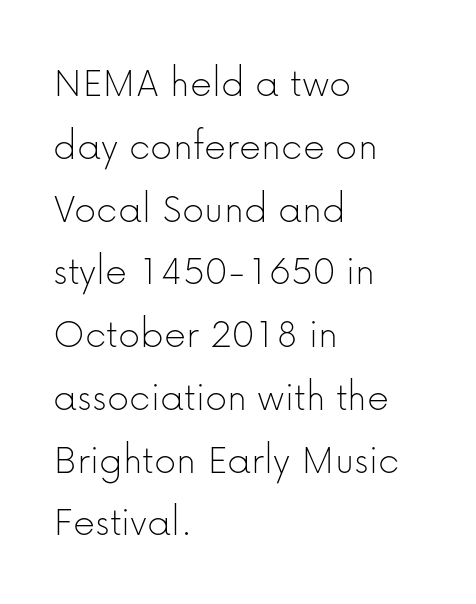
Q: Is the text bold? A: No.
Q: Is the text italic (slanted)? A: No, it is upright.
Q: Is the typeface a serif or a sans-serif typeface? A: Sans-serif.
Q: Is the text underlined? A: No.
Q: How is the paragraph aligned? A: Left-aligned.
Q: Is the spacing between letters normal or unusually wide? A: Normal.
Q: Is the spacing between lines tight, normal or loose? A: Normal.
Q: Width (condensed, normal, or wide)? A: Normal.
Q: Stroke contrast? A: Low.
Q: x-height? A: Medium.
Q: Monospaced? A: No.
